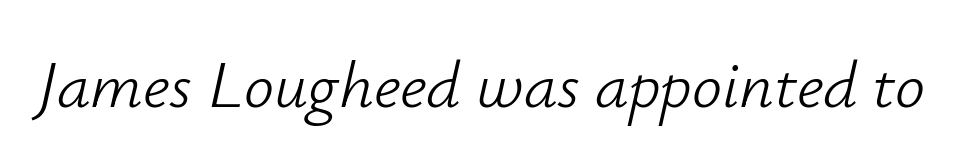
The gap between lines stays unmarked. Is the stroke heavy? The answer is a plain regular-or-lighter. Short note: letters normally spaced. Emphasis-style slanted type is in use. A typesetter would call this proportional, since set widths differ per character.
